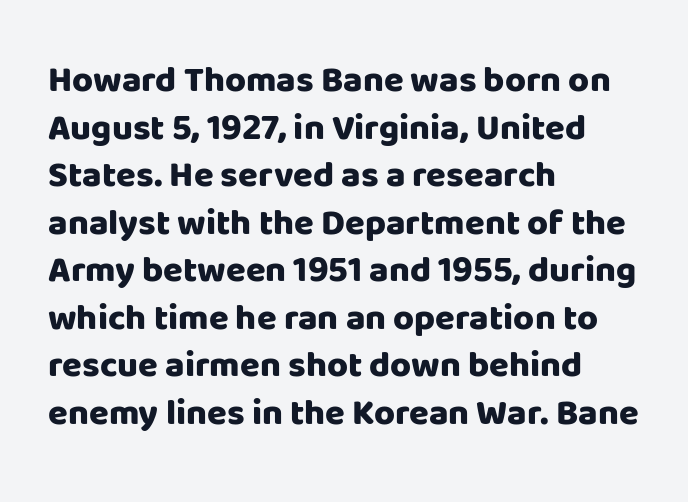
Q: Is the text bold? A: Yes.
Q: Is the text italic (slanted)? A: No, it is upright.
Q: Is the typeface a serif or a sans-serif typeface? A: Sans-serif.
Q: Is the text underlined? A: No.
Q: How is the paragraph aligned? A: Left-aligned.
Q: Is the spacing between letters normal or unusually wide? A: Normal.
Q: Is the spacing between lines tight, normal or loose? A: Normal.
Q: Width (condensed, normal, or wide)? A: Normal.
Q: Stroke contrast? A: Low.
Q: x-height? A: Large.
Q: Monospaced? A: No.
